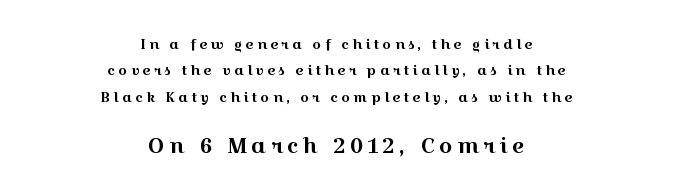
The image shows 21 px text type, upright; set centered, line spacing 1.88x, unusually wide letter spacing (+0.22 em), not underlined; the second (bottom) block is 1.5x larger.
